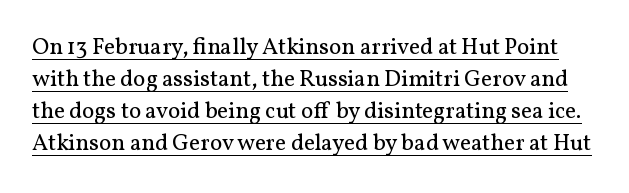
Q: Is the text bold? A: No.
Q: Is the text italic (slanted)? A: No, it is upright.
Q: Is the text underlined? A: Yes.
Q: Is the spacing between letters normal or unusually wide? A: Normal.
Q: Is the spacing between lines tight, normal or loose? A: Normal.
